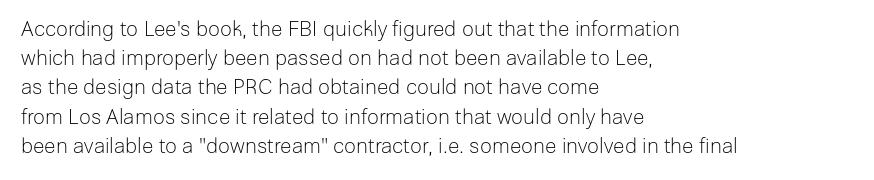
Q: Is the text bold? A: No.
Q: Is the text italic (slanted)? A: No, it is upright.
Q: Is the text underlined? A: No.
Q: How is the paragraph aligned? A: Left-aligned.
Q: Is the spacing between letters normal or unusually wide? A: Normal.
Q: Is the spacing between lines tight, normal or loose? A: Normal.
